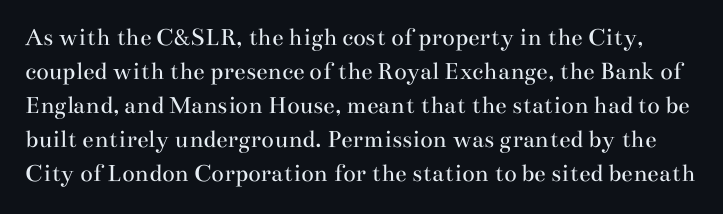
The image shows 26 px text type, upright; set normal line spacing (1.31x), normal letter spacing, not underlined.
